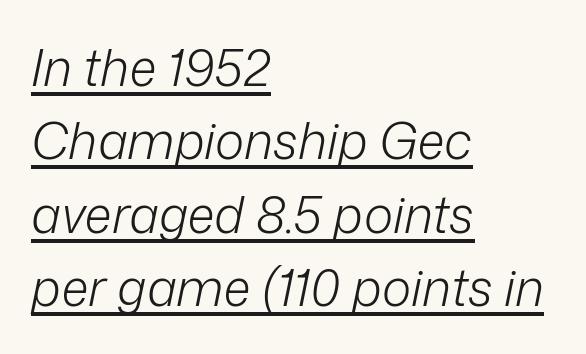
The image shows 50 px light type, italic (leaning right); set left-aligned, normal line spacing (1.47x), normal letter spacing, underlined; low stroke contrast and a medium x-height.
